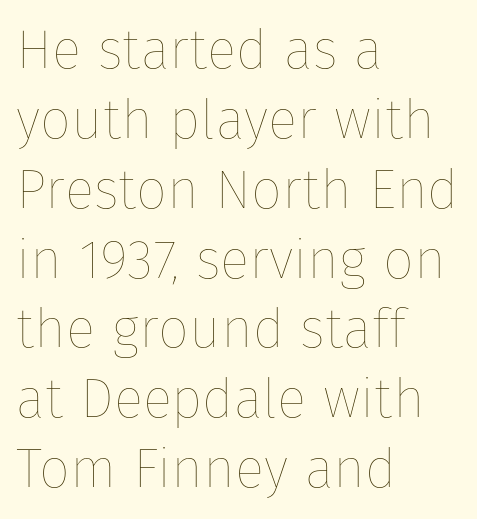
Weight: not bold — regular or lighter. The axis of the letterforms is exactly vertical. Successive baselines arrive at the customary interval. A typesetter would call this proportional, since set widths differ per character. Line starts are locked; line ends wander.
